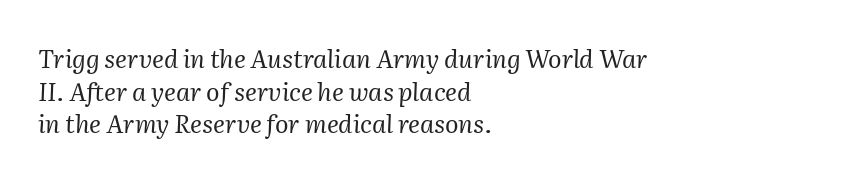
The image shows 25 px text type, italic (leaning right); set left-aligned, normal line spacing (1.31x), normal letter spacing, not underlined.
